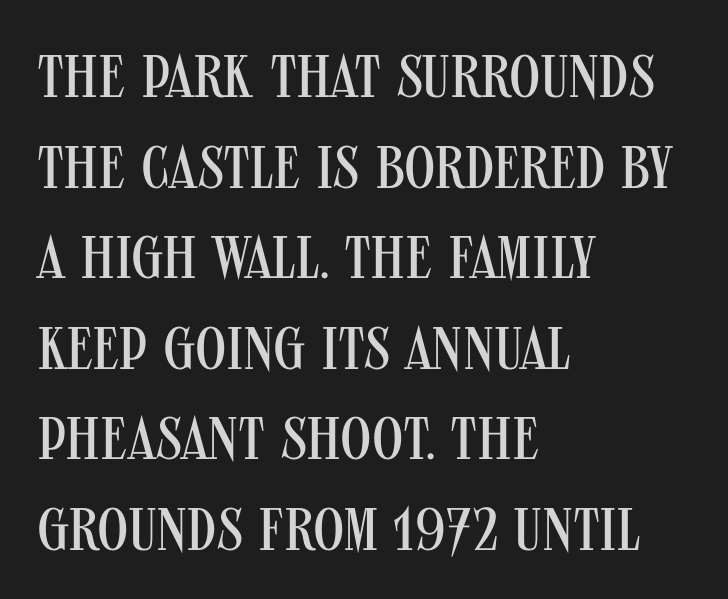
The image shows 60 px regular-weight, condensed sans-serif type, upright; set left-aligned, normal line spacing (1.51x), normal letter spacing, not underlined; medium stroke contrast and a large x-height.
